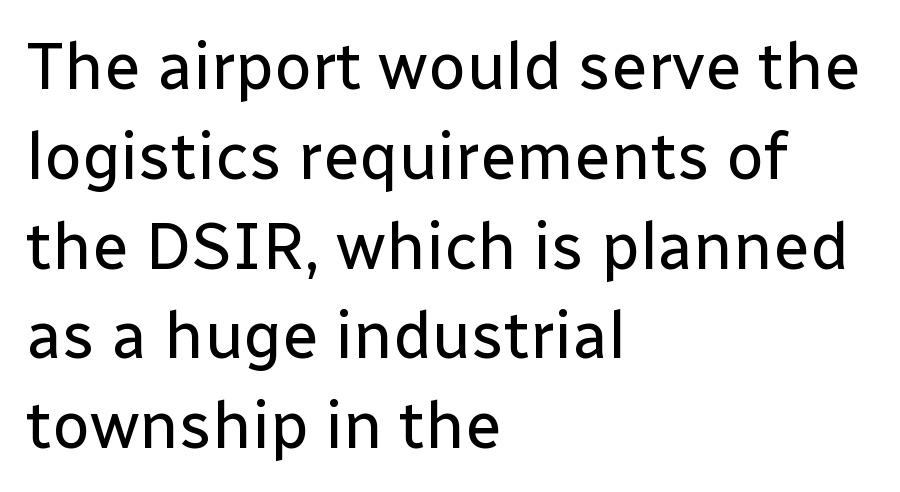
The rendering shows plain stroke endings on the letterforms — a sans-serif design. Default kerning and tracking; the words read as compact shapes. Each letter keeps its own natural width here, so spacing adapts to shape. Where is the straight margin? On the left. Stems here are at most as thick as an everyday book face.
